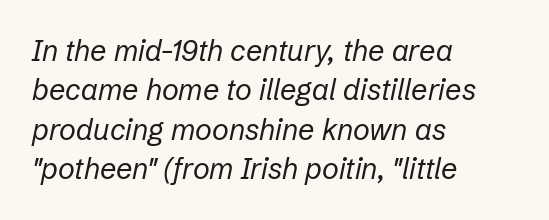
One-word summary of the alignment: left. Varying glyph widths throughout — classic text-font behaviour. Compared with a typical body face, this is equally light or lighter still. Is the type slanted? Yes — the strokes lean at a clear angle. Honestly, the row spacing looks completely unremarkable. The passage shown has conventional tracking throughout.
